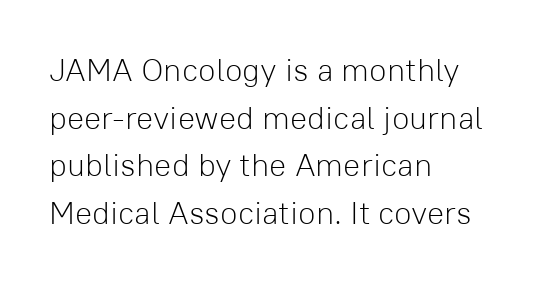
A typesetter would mark this as roman, not italic. One-word summary of the alignment: left. Default kerning and tracking; the words read as compact shapes. Each new line begins a customary step beneath the previous one. Typographically, this falls in the sans-serif category. Here the designer chose a conventional face with non-uniform glyph widths.
